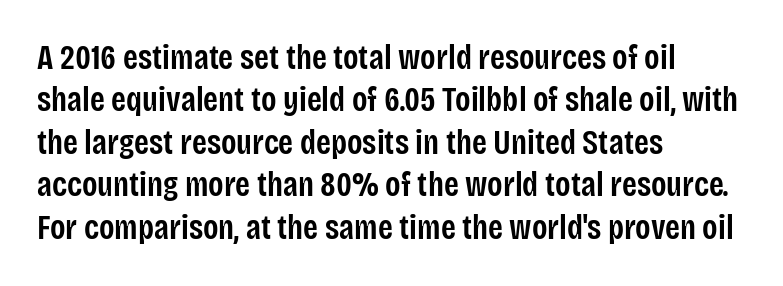
{"serif": "no", "italic": "no", "bold": "semi", "weight": "semibold", "width": "condensed", "stroke_contrast": "low", "x_height": "large", "monospaced": "no", "underline": "no", "align": "left", "line_spacing": "normal", "line_spacing_ratio": 1.25, "letter_spacing": "normal", "letter_spacing_em": 0.0, "glyph_px": 34}
